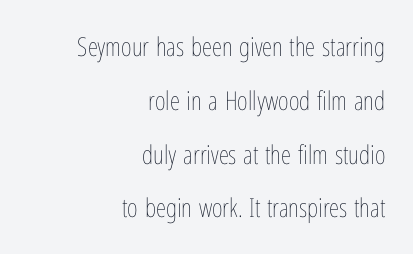
{"italic": "no", "bold": "no", "underline": "no", "align": "right", "line_spacing": "loose", "line_spacing_ratio": 2.07, "letter_spacing": "normal", "letter_spacing_em": 0.0, "glyph_px": 26}
